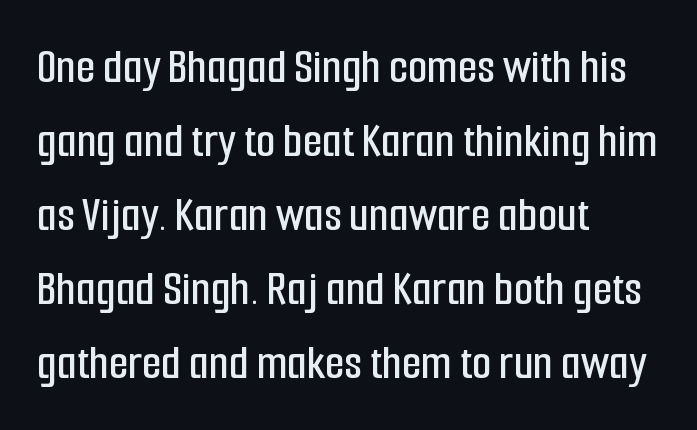
The image shows 50 px condensed sans-serif type, upright; set left-aligned, normal line spacing (1.48x), normal letter spacing, not underlined; low stroke contrast and a medium x-height.
